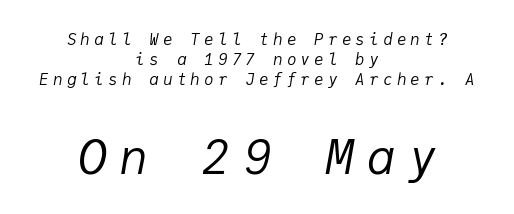
Q: Is the text bold? A: No.
Q: Is the text italic (slanted)? A: Yes, it leans right by about 9 degrees.
Q: Is the text underlined? A: No.
Q: How is the paragraph aligned? A: Centered.
Q: Is the spacing between letters normal or unusually wide? A: Unusually wide.
Q: Is the spacing between lines tight, normal or loose? A: Normal.
Q: Which block of text is set in a larger size, the first (top) or the second (bottom)? A: The second (bottom) one.
Q: Width (condensed, normal, or wide)? A: Normal.
Q: Stroke contrast? A: Low.
Q: x-height? A: Medium.
Q: Monospaced? A: Yes.
